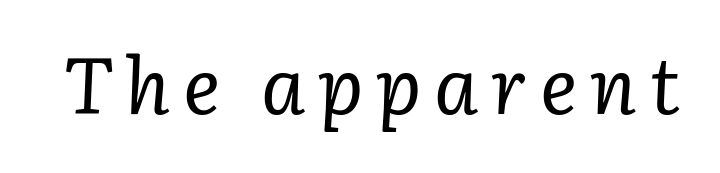
{"serif": "yes", "italic": "yes", "lean": "right", "slant_degrees": 3, "bold": "no", "weight": "regular", "width": "normal", "stroke_contrast": "low", "x_height": "medium", "monospaced": "no", "underline": "no", "glyph_px": 78}
